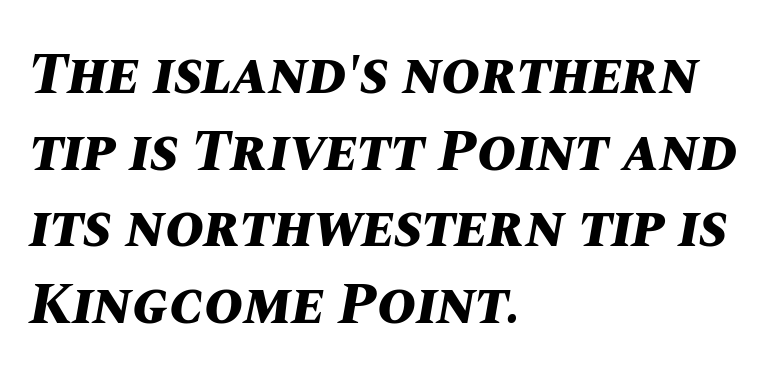
The image shows 59 px bold type, italic (leaning right); set left-aligned, normal line spacing (1.3x), normal letter spacing, not underlined; medium stroke contrast and a large x-height.
